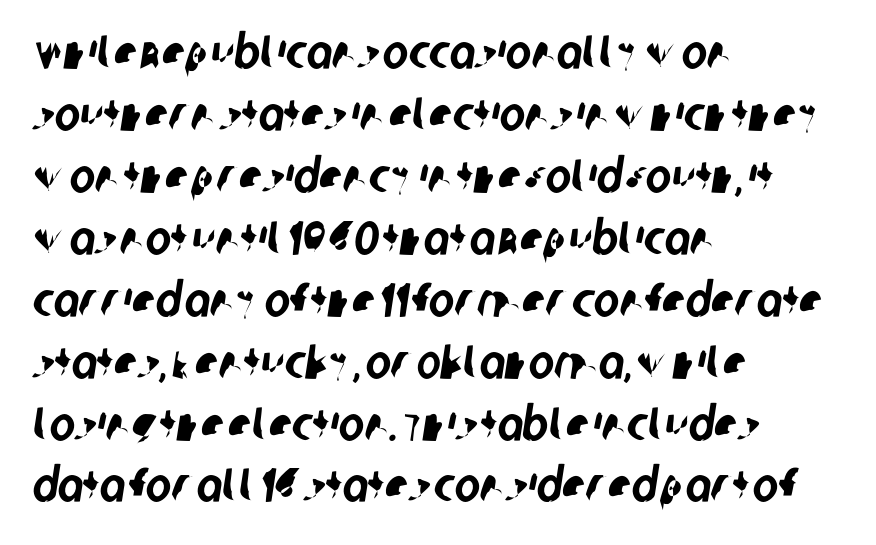
Q: Is the typeface a serif or a sans-serif typeface? A: Sans-serif.
Q: Is the text underlined? A: No.
Q: How is the paragraph aligned? A: Left-aligned.
Q: Is the spacing between letters normal or unusually wide? A: Normal.
Q: Is the spacing between lines tight, normal or loose? A: Normal.
Q: Width (condensed, normal, or wide)? A: Condensed.
Q: Stroke contrast? A: Low.
Q: x-height? A: Large.
Q: Monospaced? A: No.
